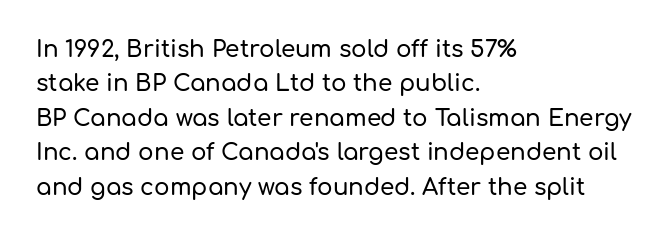
The specimen omits any rule beneath the text block's lines. The line-height multiplier appears to be the usual default. Posture: upright roman. The letters sit at their default tracking, neither squeezed nor spread.
